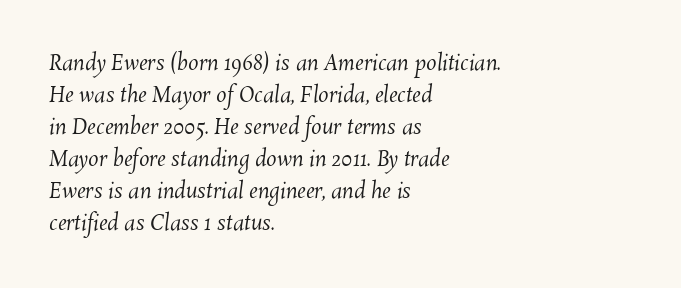
The image shows 21 px text type; set left-aligned, normal line spacing (1.52x), normal letter spacing, not underlined.
